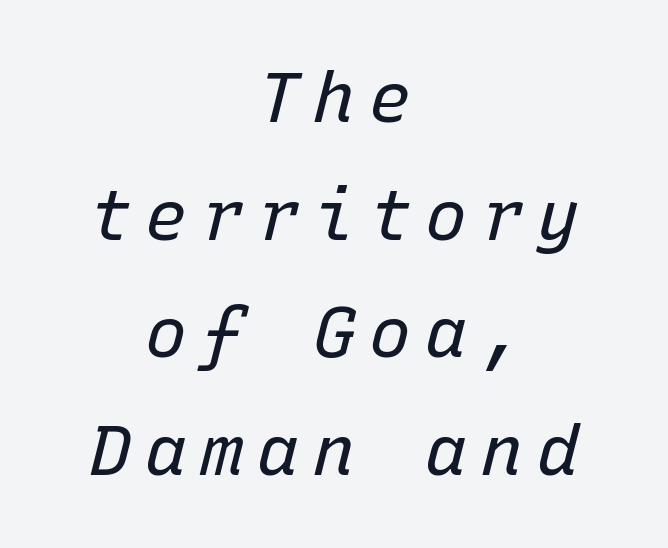
The image shows 70 px regular-weight type, italic (leaning right), monospaced; set centered, normal line spacing (1.68x), unusually wide letter spacing (+0.2 em), not underlined; low stroke contrast and a medium x-height.
